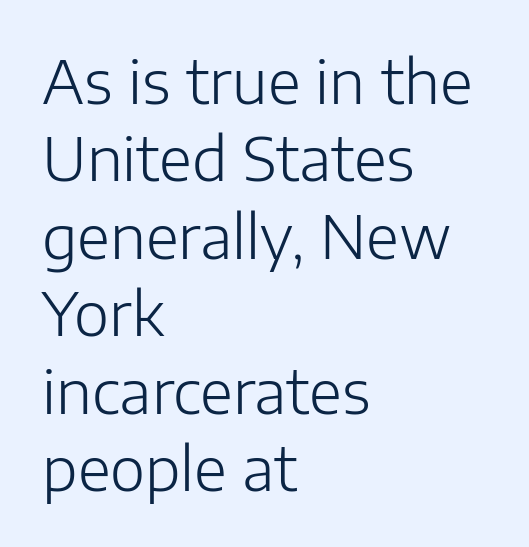
The face used here is a sans, in the tradition of grotesques and geometrics. Looks like regular typesetting: each glyph gets only the width it needs. The specimen reads as upright at a glance. Type without underlining. What stands out about the letter spacing? Nothing — it is the standard amount. Vertical spacing — default.
